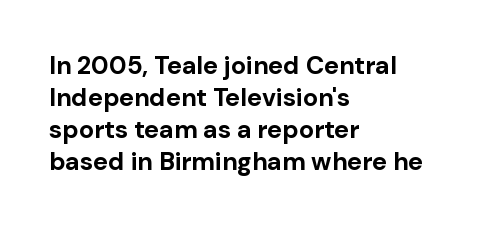
The image shows 25 px bold type, upright; set left-aligned, normal line spacing (1.28x), normal letter spacing, not underlined.
